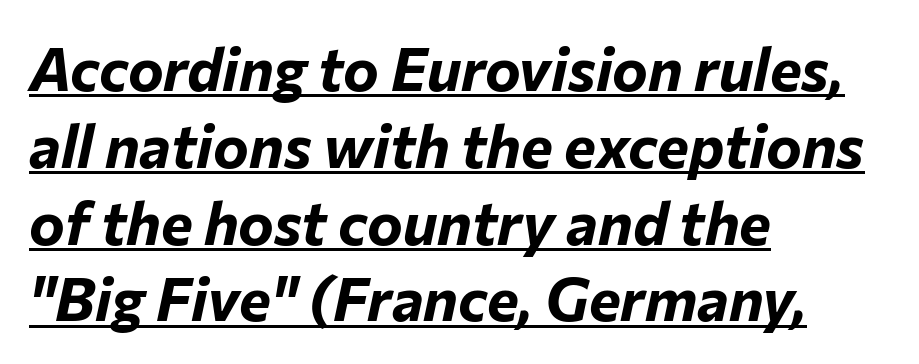
The passage shown has conventional tracking throughout. The face used here is proportionally spaced, like ordinary book or web type. Is there much room between lines? A standard amount, neither cramped nor airy. Does the copy run flush right? No — it runs flush left. Tall strokes in this sample are angled rather than plumb. These characters rest on top of a visible drawn line.
